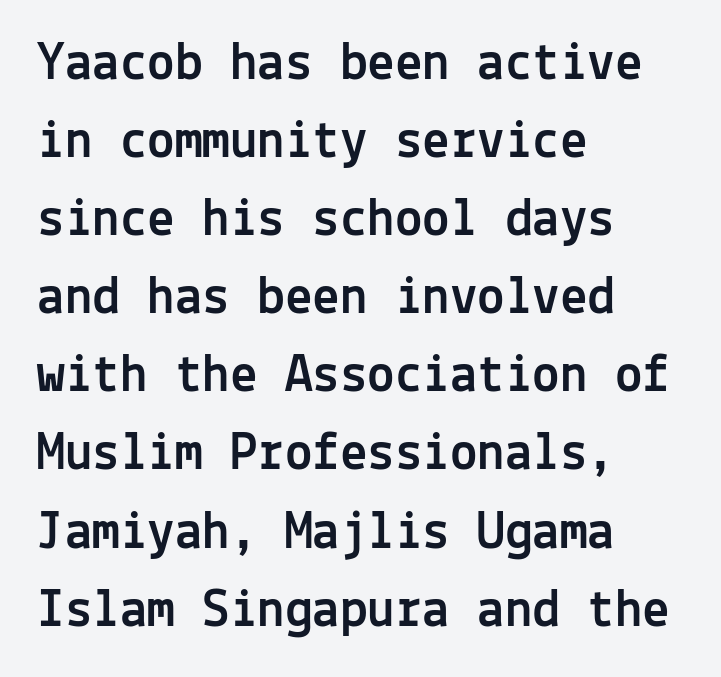
{"serif": "no", "italic": "no", "width": "normal", "x_height": "medium", "monospaced": "yes", "underline": "no", "align": "left", "line_spacing": "normal", "line_spacing_ratio": 1.42, "letter_spacing": "normal", "letter_spacing_em": 0.0, "glyph_px": 55}
